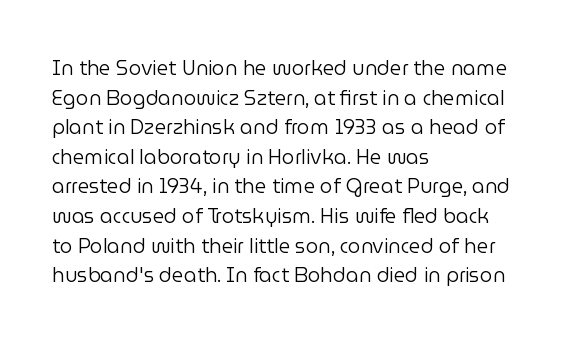
Compared with a typical body face, this is equally light or lighter still. The line texture is even and compact thanks to regular tracking. The space directly below the letters is spotless. Nope, not italic — everything's standing straight.
